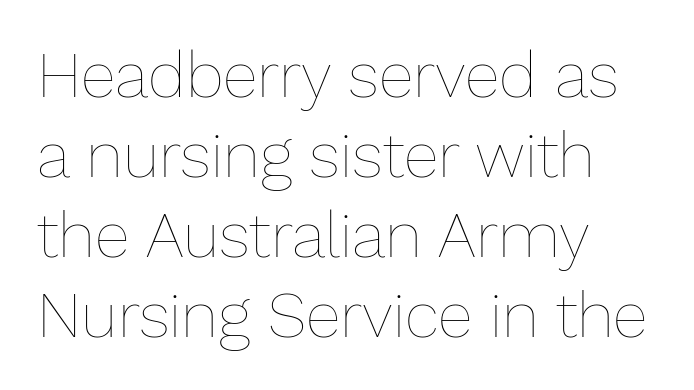
Do the characters align in a grid? No, the font is proportional. The text block is weighted toward the left margin, trailing off unevenly rightward. What stands out about the letter spacing? Nothing — it is the standard amount. Lines of text with bare space underneath. Stroke mass is kept to a normal reading level or below.
